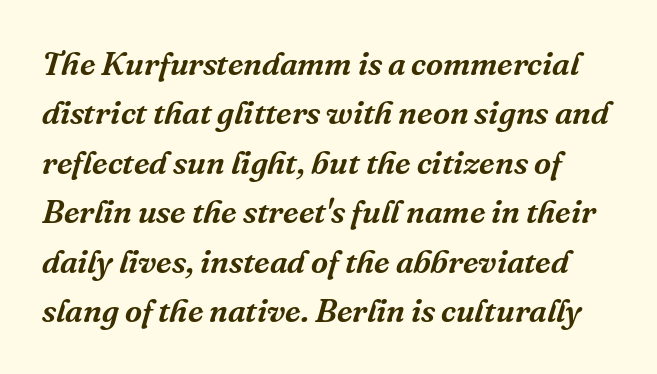
Tracking here is standard; glyphs follow each other at the usual distance. Little horizontal feet cap the strokes, marking this as serif type. The passage shown leans; its letterforms are oblique. The space between consecutive lines is moderate. Character widths vary here, with narrow letters taking less room than wide ones. The foot of each line stays bare and open.
